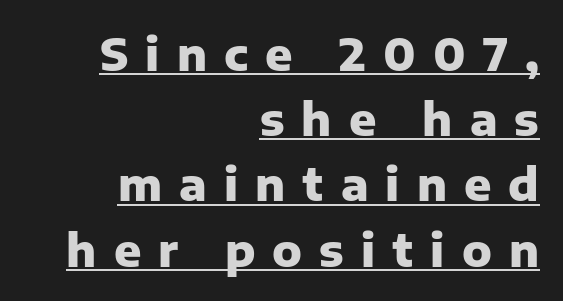
Q: Is the text bold? A: Yes.
Q: Is the text italic (slanted)? A: No, it is upright.
Q: Is the typeface a serif or a sans-serif typeface? A: Sans-serif.
Q: Is the text underlined? A: Yes.
Q: How is the paragraph aligned? A: Right-aligned.
Q: Is the spacing between letters normal or unusually wide? A: Unusually wide.
Q: Is the spacing between lines tight, normal or loose? A: Normal.
Q: Width (condensed, normal, or wide)? A: Normal.
Q: Stroke contrast? A: Low.
Q: x-height? A: Medium.
Q: Monospaced? A: No.
